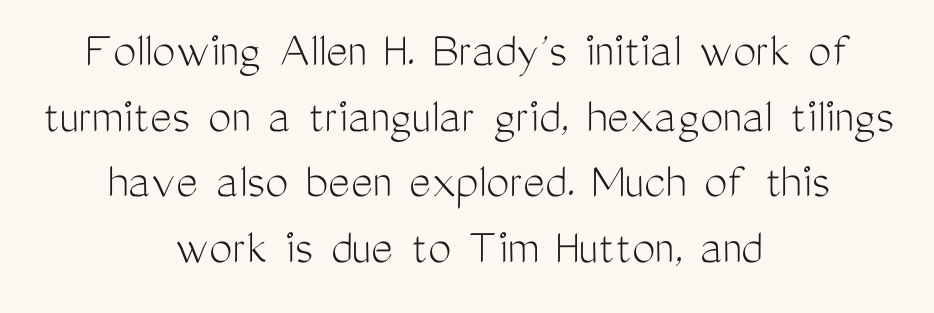
The image shows 52 px light, condensed sans-serif type, upright; set centered, normal line spacing (1.26x), normal letter spacing, not underlined; medium stroke contrast and a medium x-height.
